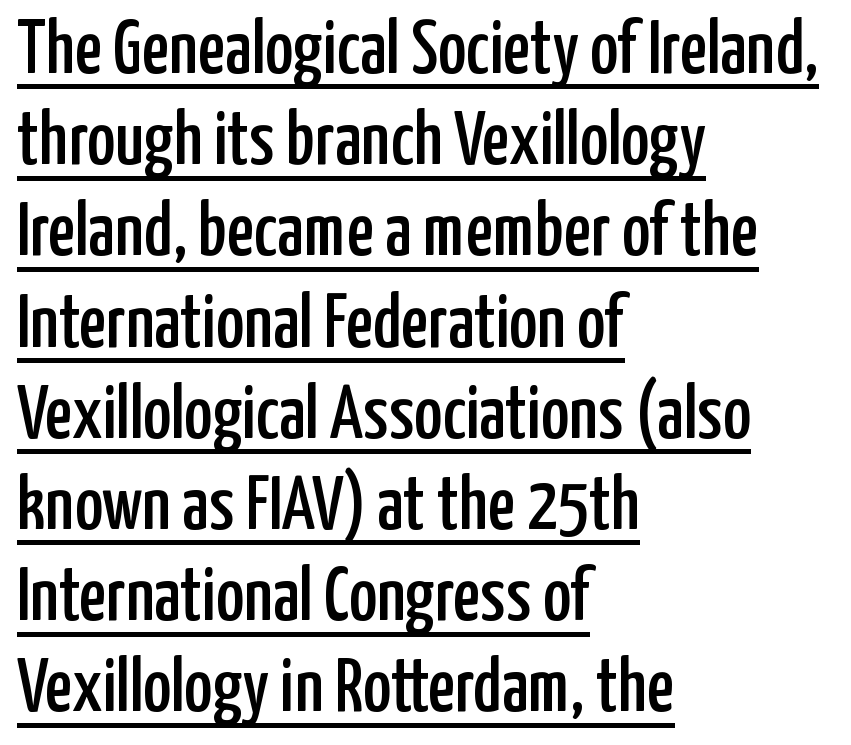
The image shows 76 px condensed sans-serif type, upright; set left-aligned, line spacing 1.2x, normal letter spacing, underlined; low stroke contrast and a medium x-height.
